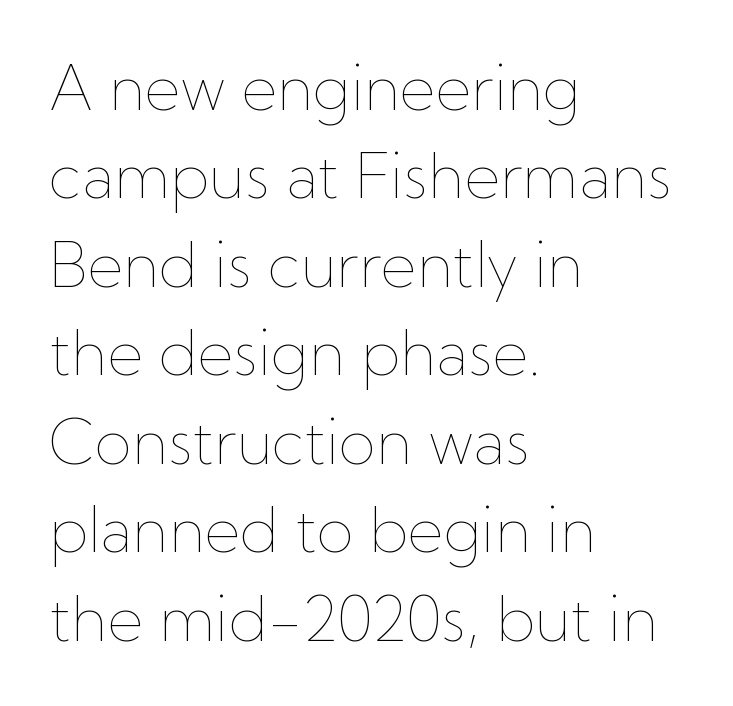
Q: Is the text bold? A: No.
Q: Is the text italic (slanted)? A: No, it is upright.
Q: Is the text underlined? A: No.
Q: How is the paragraph aligned? A: Left-aligned.
Q: Is the spacing between letters normal or unusually wide? A: Normal.
Q: Is the spacing between lines tight, normal or loose? A: Normal.
Q: Width (condensed, normal, or wide)? A: Normal.
Q: Stroke contrast? A: Low.
Q: x-height? A: Medium.
Q: Monospaced? A: No.
